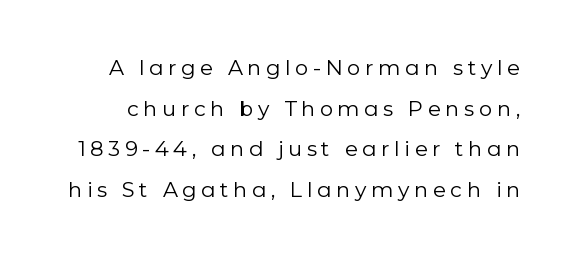
Q: Is the text bold? A: No.
Q: Is the text italic (slanted)? A: No, it is upright.
Q: Is the text underlined? A: No.
Q: Is the spacing between letters normal or unusually wide? A: Unusually wide.
Q: Is the spacing between lines tight, normal or loose? A: Loose.
